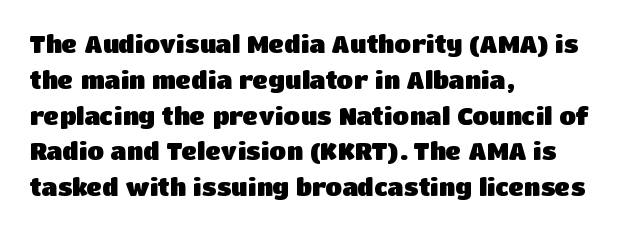
The image shows 24 px bold type, upright; set left-aligned, normal line spacing (1.49x), normal letter spacing, not underlined.
